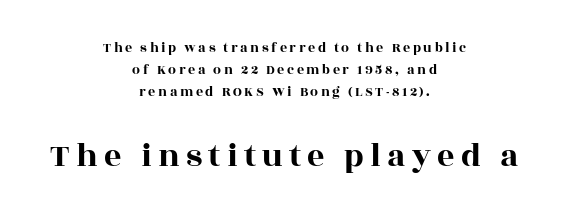
Letters rest on an invisible, unmarked baseline. The axis of the letterforms is exactly vertical. Serifs: yes, visible at the terminals of the letterforms. Neither beginnings nor endings align; midpoints do.
